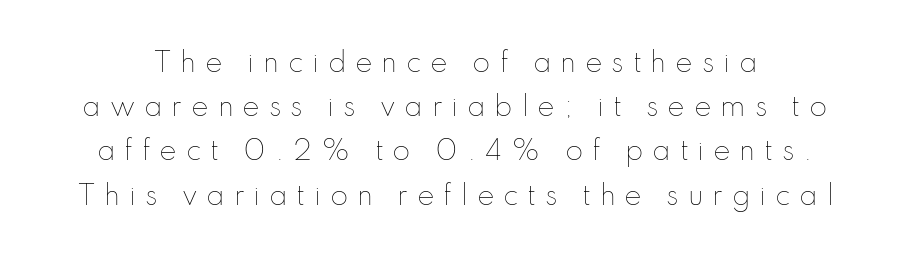
Check under the words: just untouched page. Vertically, the passage feels balanced, rows spaced as you'd expect. You can tell it's not italic because the verticals are truly vertical. The letters are spread apart with noticeably loose tracking.
